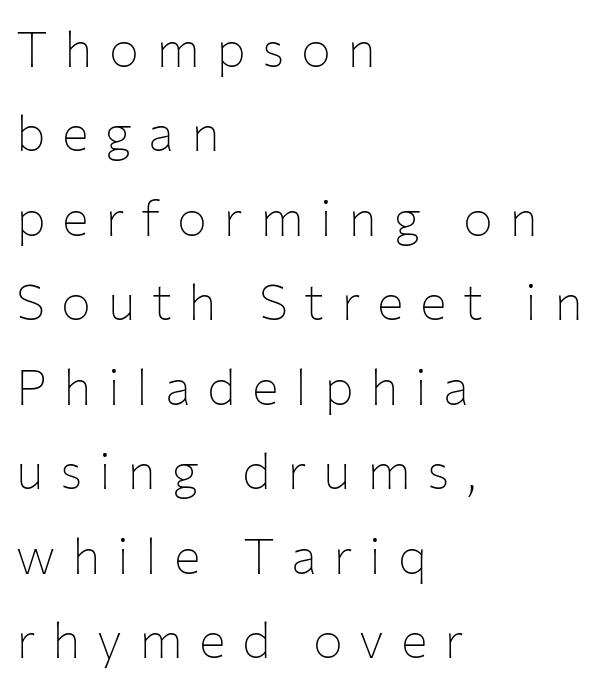
{"serif": "no", "italic": "no", "bold": "no", "weight": "thin", "width": "normal", "stroke_contrast": "low", "x_height": "medium", "monospaced": "no", "underline": "no", "align": "left", "line_spacing": "normal", "line_spacing_ratio": 1.69, "letter_spacing": "wide", "letter_spacing_em": 0.33, "glyph_px": 50}
